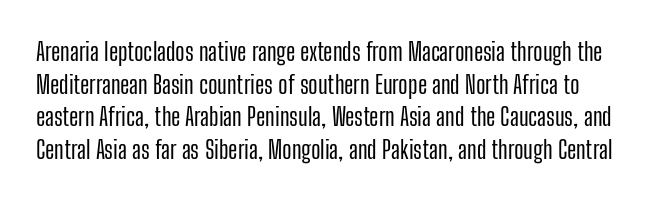
Tracking value appears to be zero — textbook default spacing. This rendering features lettering with no underline. Do the letters lean? They stand straight. Honestly, the row spacing looks completely unremarkable.
